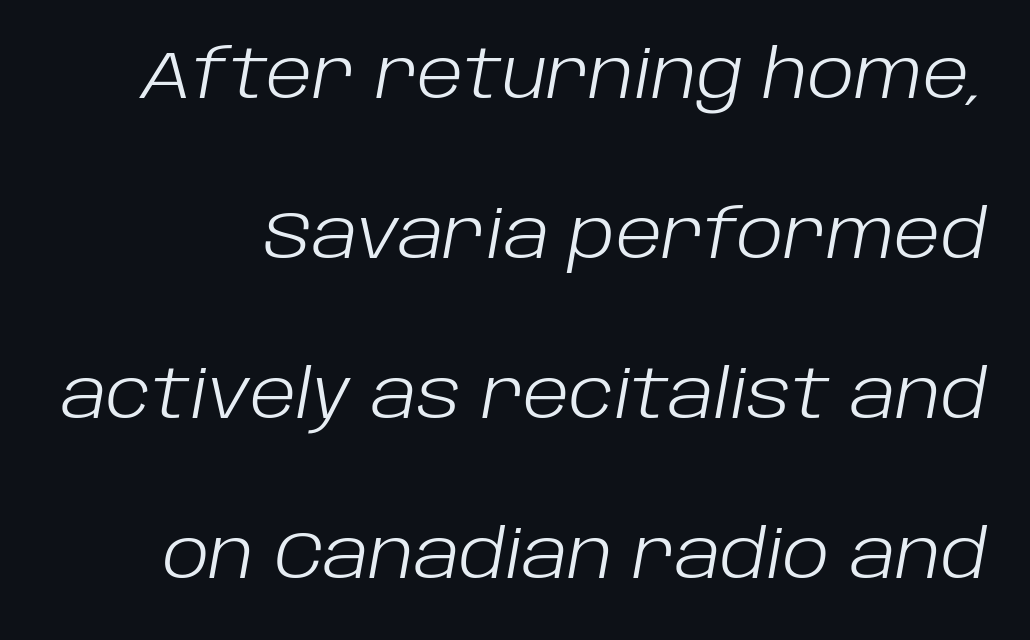
{"italic": "yes", "lean": "right", "slant_degrees": 10, "bold": "no", "weight": "light", "width": "normal", "stroke_contrast": "low", "x_height": "large", "monospaced": "no", "underline": "no", "line_spacing": "loose", "line_spacing_ratio": 2.39, "letter_spacing": "normal", "letter_spacing_em": 0.0, "glyph_px": 67}
